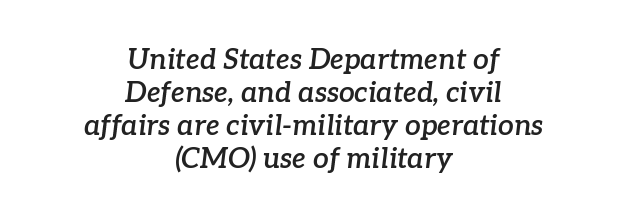
{"serif": "yes", "italic": "yes", "lean": "right", "slant_degrees": 7, "bold": "semi", "weight": "semibold", "width": "normal", "stroke_contrast": "low", "x_height": "medium", "monospaced": "no", "underline": "no", "align": "center", "line_spacing_ratio": 1.18, "letter_spacing": "normal", "letter_spacing_em": 0.0, "glyph_px": 28}
